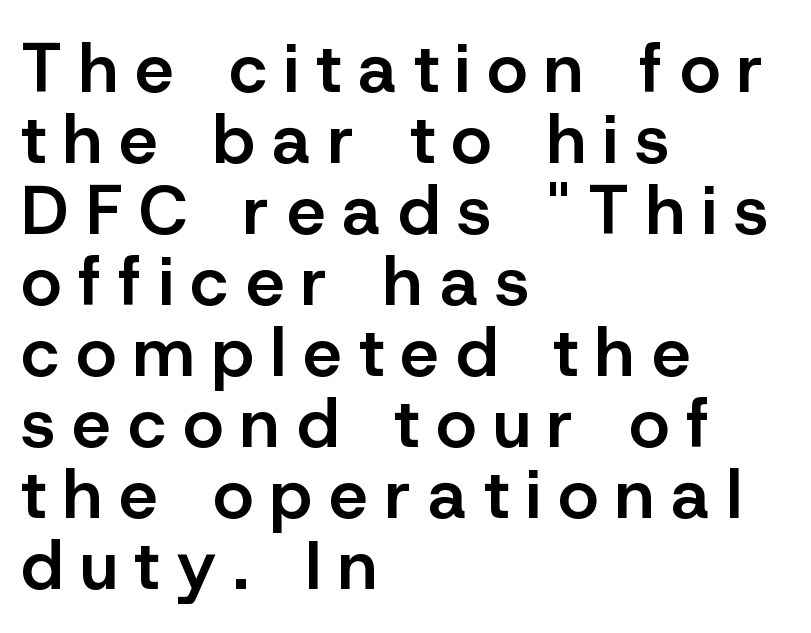
Q: Is the text bold? A: Semi-bold.
Q: Is the text italic (slanted)? A: No, it is upright.
Q: Is the typeface a serif or a sans-serif typeface? A: Sans-serif.
Q: Is the text underlined? A: No.
Q: How is the paragraph aligned? A: Left-aligned.
Q: Is the spacing between letters normal or unusually wide? A: Unusually wide.
Q: Is the spacing between lines tight, normal or loose? A: Tight.
Q: Width (condensed, normal, or wide)? A: Normal.
Q: Stroke contrast? A: Low.
Q: x-height? A: Medium.
Q: Monospaced? A: No.
